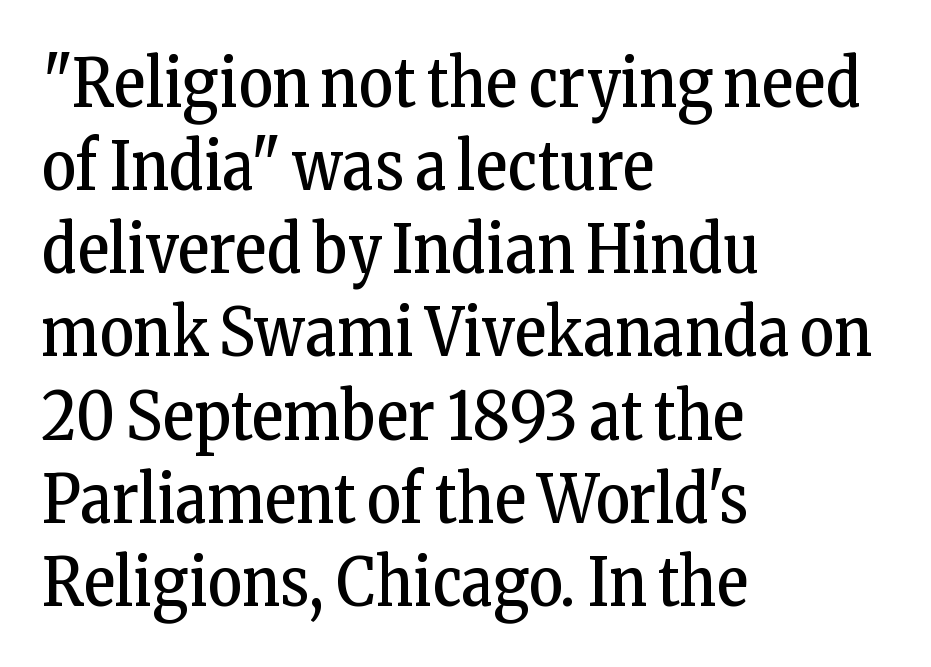
{"serif": "yes", "italic": "no", "bold": "no", "weight": "regular", "width": "condensed", "stroke_contrast": "low", "x_height": "medium", "monospaced": "no", "underline": "no", "align": "left", "line_spacing": "normal", "line_spacing_ratio": 1.26, "letter_spacing": "normal", "letter_spacing_em": 0.0, "glyph_px": 66}
